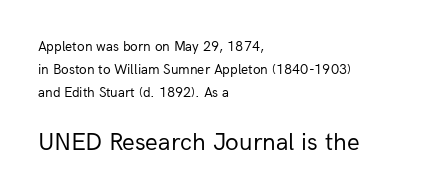
{"italic": "no", "bold": "no", "underline": "no", "align": "left", "line_spacing": "normal", "line_spacing_ratio": 1.64, "letter_spacing": "normal", "letter_spacing_em": 0.0, "larger_block": "second", "size_ratio": 1.79, "glyph_px": 25}
